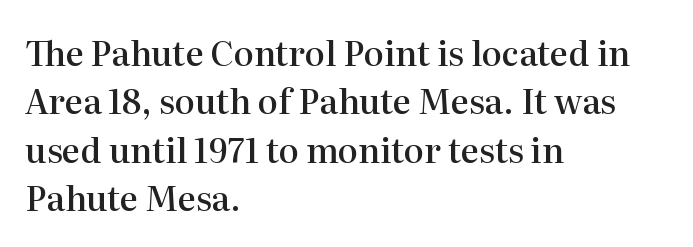
{"serif": "yes", "italic": "no", "bold": "semi", "weight": "semibold", "width": "normal", "stroke_contrast": "high", "x_height": "medium", "monospaced": "no", "underline": "no", "align": "left", "line_spacing": "normal", "line_spacing_ratio": 1.42, "letter_spacing": "normal", "letter_spacing_em": 0.0, "glyph_px": 34}
